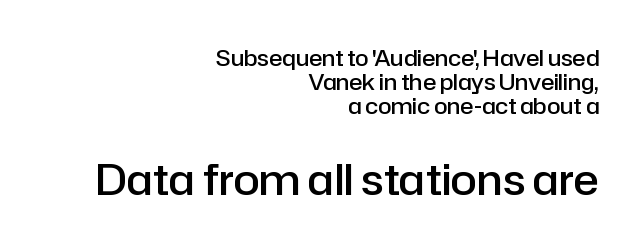
Any mark beneath the type? The region is blank. The later block is typeset at a bigger size than the earlier block. The letters are semibold — heavier than regular but short of a full bold. Honestly, the letter spacing is just normal — you wouldn't notice it. Each letter keeps its own natural width here, so spacing adapts to shape. The font's upright variant was chosen for this text.
